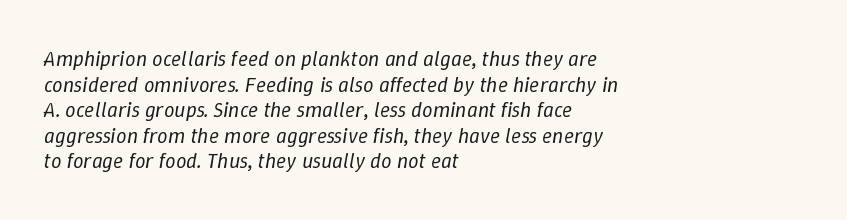
{"italic": "yes", "lean": "right", "slant_degrees": 9, "bold": "no", "underline": "no", "align": "left", "line_spacing_ratio": 1.22, "letter_spacing": "normal", "letter_spacing_em": 0.0, "glyph_px": 21}
